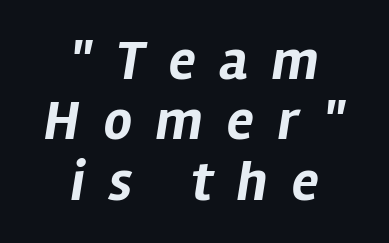
Looking at the ascenders, they clearly lean. Do the characters align in a grid? No, the font is proportional. Bold? Absolutely — the strokes are thick and heavy. Visually the block forms a symmetrical silhouette, jagged on both flanks. No word sits above an underline.
